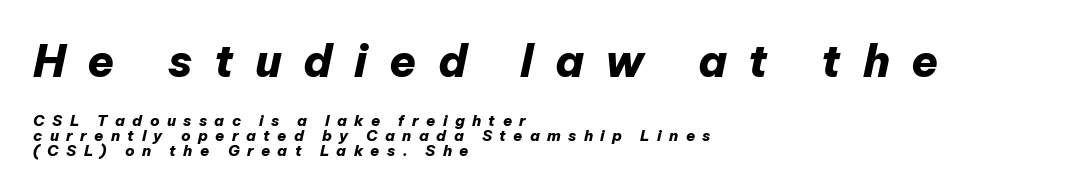
The image shows 44 px heavy type, italic (leaning right); set left-aligned, tight line spacing (0.98x), unusually wide letter spacing (+0.49 em), not underlined; the first (top) block is 2.93x larger; low stroke contrast and a medium x-height.
